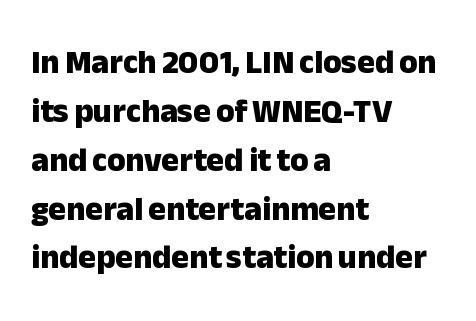
Q: Is the text bold? A: Yes.
Q: Is the text italic (slanted)? A: No, it is upright.
Q: Is the typeface a serif or a sans-serif typeface? A: Sans-serif.
Q: Is the text underlined? A: No.
Q: How is the paragraph aligned? A: Left-aligned.
Q: Is the spacing between letters normal or unusually wide? A: Normal.
Q: Is the spacing between lines tight, normal or loose? A: Normal.
Q: Width (condensed, normal, or wide)? A: Normal.
Q: Stroke contrast? A: Low.
Q: x-height? A: Medium.
Q: Monospaced? A: No.
